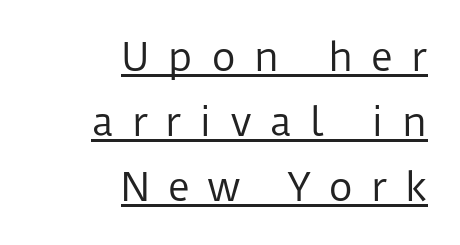
Looks like regular typesetting: each glyph gets only the width it needs. Decoration check: the copy is underlined. Which margin do the lines hug? The right one — the left edge is uneven. Designer's note — italics off, roman on. The typesetting does not lean heavy: it is not bold.
